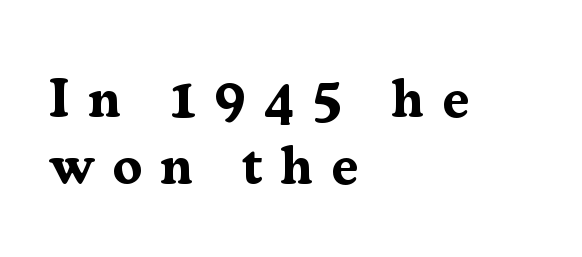
{"serif": "yes", "italic": "no", "bold": "yes", "weight": "bold", "width": "normal", "stroke_contrast": "medium", "x_height": "medium", "monospaced": "no", "underline": "no", "align": "left", "line_spacing": "normal", "line_spacing_ratio": 1.25, "letter_spacing": "wide", "letter_spacing_em": 0.34, "glyph_px": 54}
